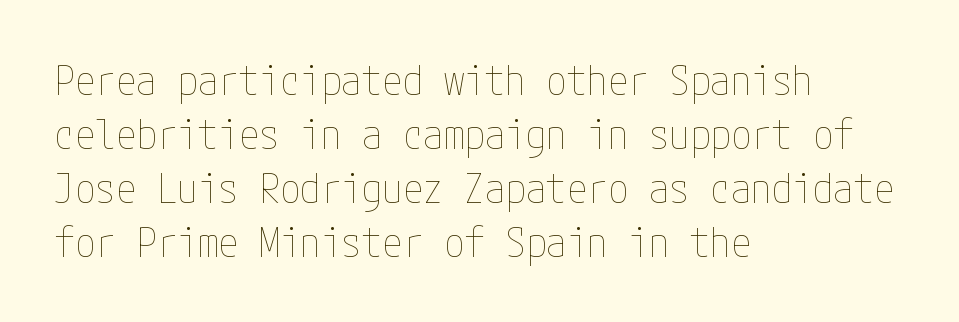
This is roman type, the default non-slanted kind. Horizontal alignment here is leftward, the default for most running prose. Counters stay open thanks to moderate or lighter strokes. Standard letterfit; no display-style spreading of the glyphs. The words here are not underlined.
